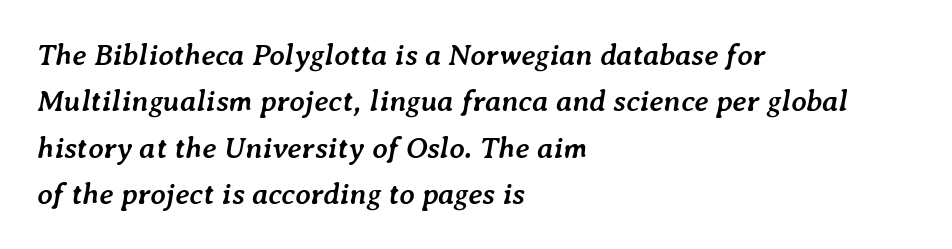
Q: Is the text bold? A: Yes.
Q: Is the text italic (slanted)? A: Yes, it leans right by about 7 degrees.
Q: Is the text underlined? A: No.
Q: How is the paragraph aligned? A: Left-aligned.
Q: Is the spacing between letters normal or unusually wide? A: Normal.
Q: Is the spacing between lines tight, normal or loose? A: Normal.
Q: Width (condensed, normal, or wide)? A: Normal.
Q: Stroke contrast? A: Low.
Q: x-height? A: Medium.
Q: Monospaced? A: No.
